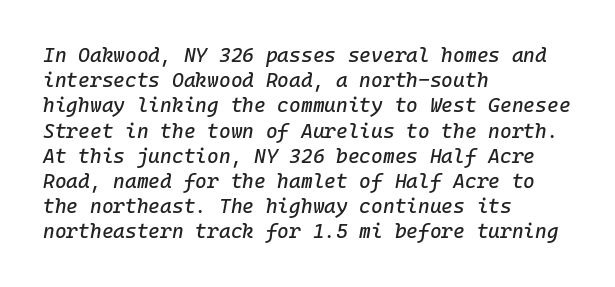
The image shows 20 px text type, italic (leaning right); set left-aligned, normal line spacing (1.26x), normal letter spacing, not underlined.
